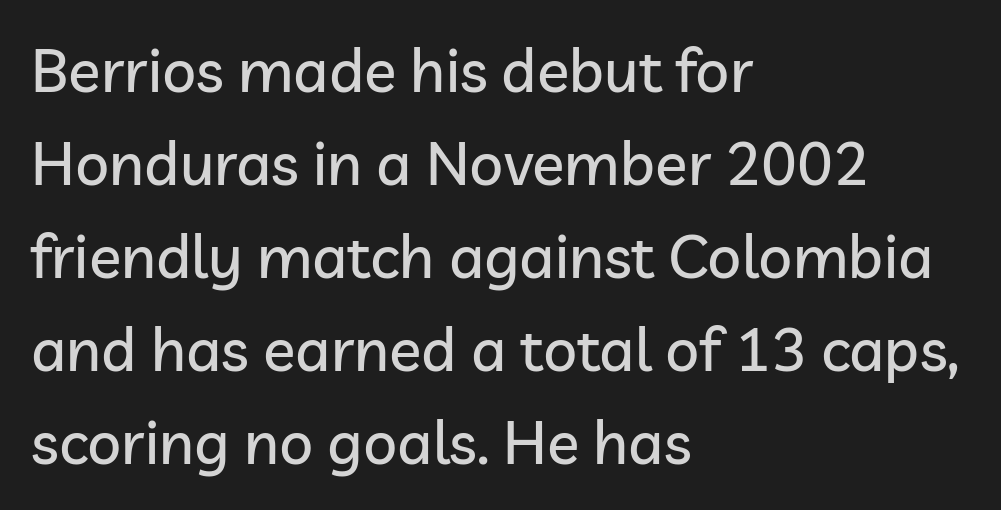
Q: Is the text italic (slanted)? A: No, it is upright.
Q: Is the typeface a serif or a sans-serif typeface? A: Sans-serif.
Q: Is the text underlined? A: No.
Q: How is the paragraph aligned? A: Left-aligned.
Q: Is the spacing between letters normal or unusually wide? A: Normal.
Q: Is the spacing between lines tight, normal or loose? A: Normal.
Q: Width (condensed, normal, or wide)? A: Normal.
Q: Stroke contrast? A: Low.
Q: x-height? A: Medium.
Q: Monospaced? A: No.
